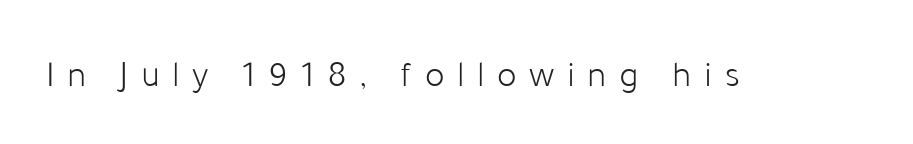
{"serif": "no", "italic": "no", "bold": "no", "weight": "light", "width": "normal", "stroke_contrast": "low", "x_height": "medium", "monospaced": "no", "underline": "no", "letter_spacing": "wide", "letter_spacing_em": 0.34, "glyph_px": 37}
